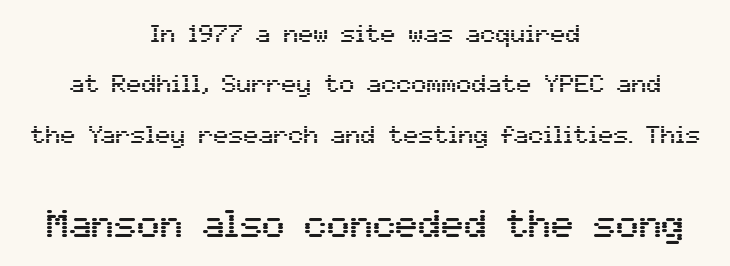
{"serif": "no", "italic": "no", "width": "normal", "stroke_contrast": "medium", "x_height": "medium", "monospaced": "no", "underline": "no", "align": "center", "line_spacing": "loose", "line_spacing_ratio": 2.02, "letter_spacing": "normal", "letter_spacing_em": 0.0, "larger_block": "second", "size_ratio": 1.52, "glyph_px": 38}
